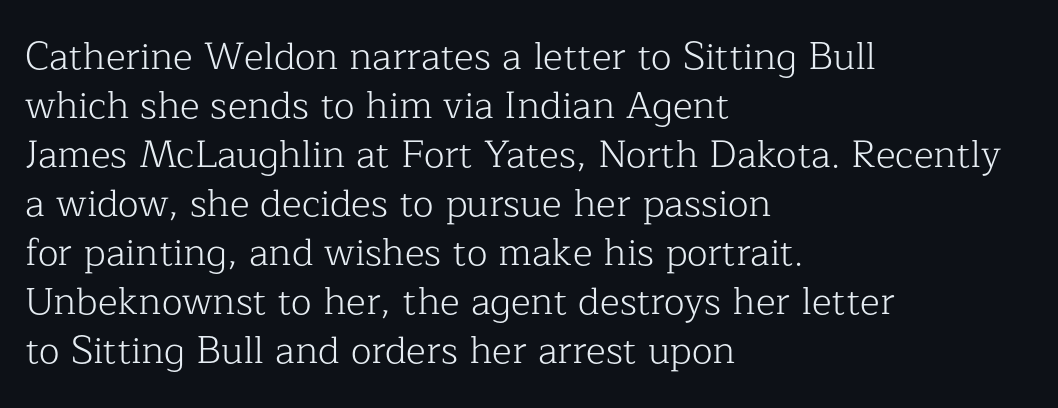
A student would call this left alignment; a typographer would say flush left, rag right. You could not count columns in this text — the font is proportionally spaced. The type family on display is of the serif kind. The lettering stays uniformly vertical, giving the passage a roman look.
